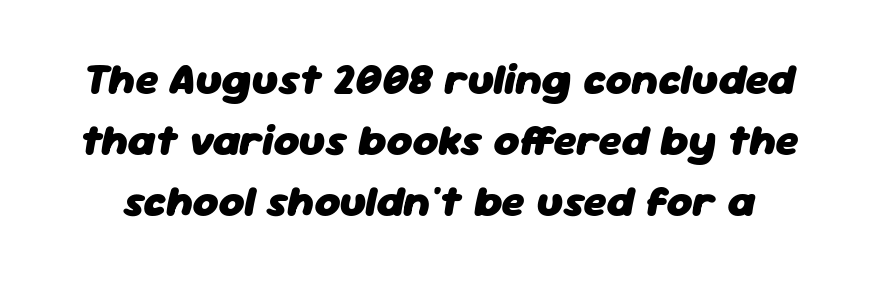
Q: Is the text bold? A: Yes.
Q: Is the text italic (slanted)? A: Yes, it leans right by about 11 degrees.
Q: Is the text underlined? A: No.
Q: Is the spacing between letters normal or unusually wide? A: Normal.
Q: Is the spacing between lines tight, normal or loose? A: Normal.
Q: Width (condensed, normal, or wide)? A: Normal.
Q: Stroke contrast? A: Low.
Q: x-height? A: Medium.
Q: Monospaced? A: No.
